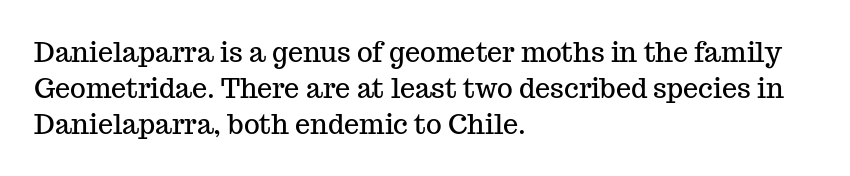
{"italic": "no", "underline": "no", "align": "left", "line_spacing": "normal", "line_spacing_ratio": 1.33, "letter_spacing": "normal", "letter_spacing_em": 0.0, "glyph_px": 27}
